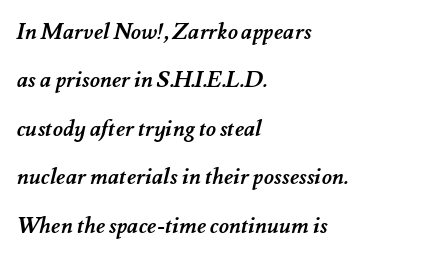
Q: Is the text bold? A: Yes.
Q: Is the text underlined? A: No.
Q: How is the paragraph aligned? A: Left-aligned.
Q: Is the spacing between letters normal or unusually wide? A: Normal.
Q: Is the spacing between lines tight, normal or loose? A: Loose.
